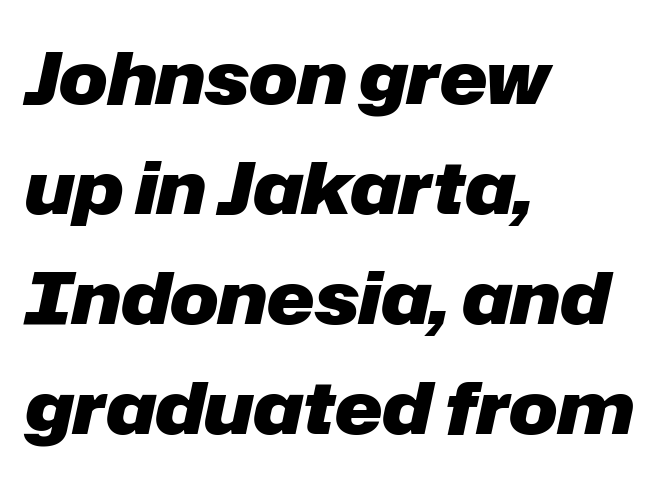
Q: Is the text bold? A: Yes.
Q: Is the text italic (slanted)? A: Yes, it leans right by about 12 degrees.
Q: Is the text underlined? A: No.
Q: How is the paragraph aligned? A: Left-aligned.
Q: Is the spacing between letters normal or unusually wide? A: Normal.
Q: Is the spacing between lines tight, normal or loose? A: Normal.
Q: Width (condensed, normal, or wide)? A: Normal.
Q: Stroke contrast? A: Low.
Q: x-height? A: Medium.
Q: Monospaced? A: No.
